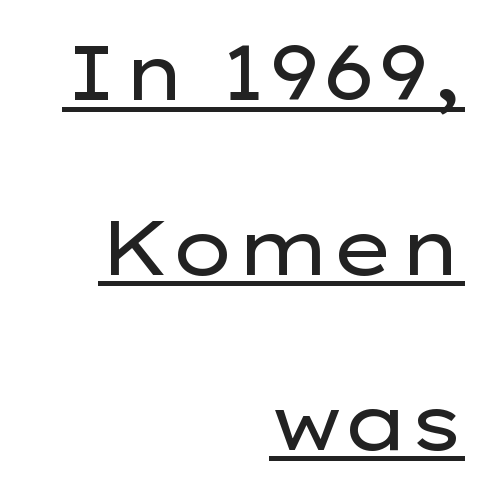
{"serif": "no", "italic": "no", "bold": "no", "weight": "regular", "width": "wide", "stroke_contrast": "low", "x_height": "medium", "monospaced": "no", "underline": "yes", "align": "right", "line_spacing": "loose", "line_spacing_ratio": 2.3, "letter_spacing": "normal", "letter_spacing_em": 0.0, "glyph_px": 76}
